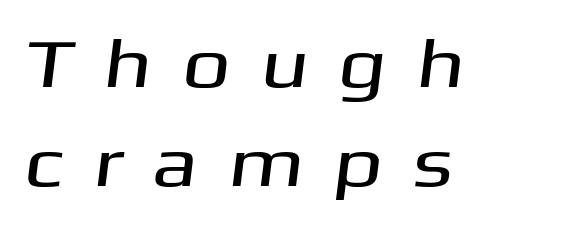
The line texture is sparse and dotted thanks to wide tracking. Looks like regular typesetting: each glyph gets only the width it needs. Does the copy run flush right? No — it runs flush left. Glance below the letters and you will spot only blank space.
